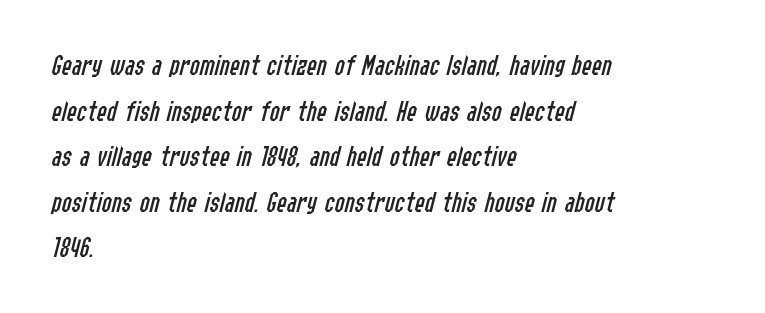
Leading matches the norm, producing a regular column. Nothing unusual about the tracking: characters are spaced as the font intends. Caption: face not bold, strokes unweighted. Descender tails drop into unmarked territory.
